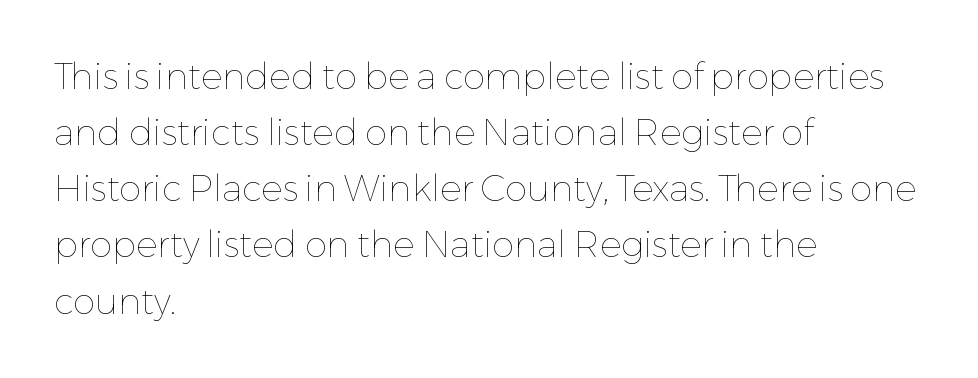
Q: Is the text bold? A: No.
Q: Is the text italic (slanted)? A: No, it is upright.
Q: Is the text underlined? A: No.
Q: How is the paragraph aligned? A: Left-aligned.
Q: Is the spacing between letters normal or unusually wide? A: Normal.
Q: Is the spacing between lines tight, normal or loose? A: Normal.
Q: Width (condensed, normal, or wide)? A: Normal.
Q: Stroke contrast? A: Low.
Q: x-height? A: Medium.
Q: Monospaced? A: No.
